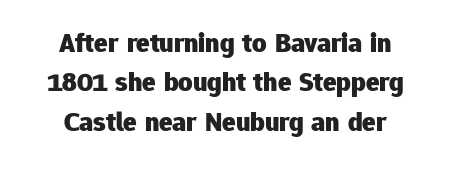
Tall strokes in this sample are plumb rather than angled. Tracking here is standard; glyphs follow each other at the usual distance. This is sans-serif lettering, the kind often seen on screens and signage. The space between consecutive lines is moderate.
